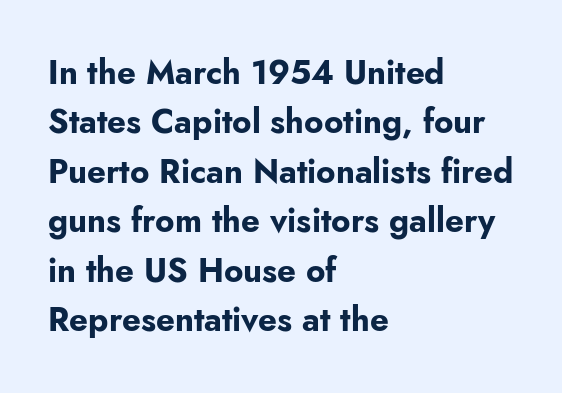
The image shows 33 px bold sans-serif type, upright; set left-aligned, normal line spacing (1.5x), normal letter spacing, not underlined; low stroke contrast and a small x-height.
